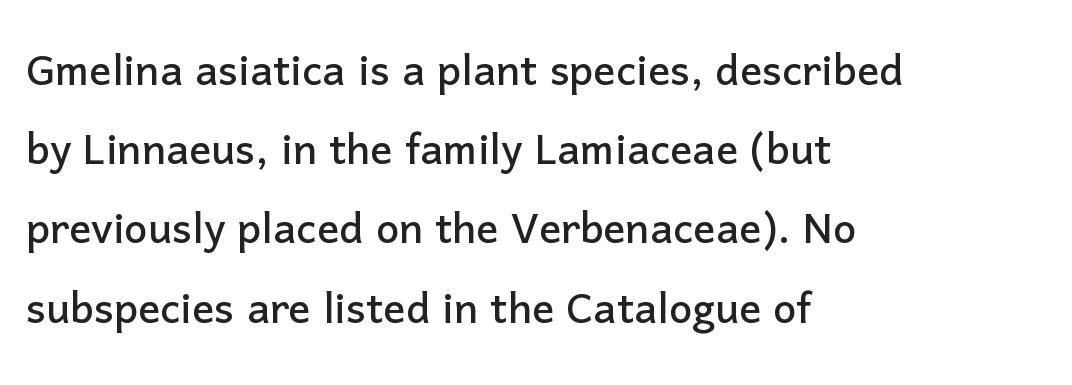
The image shows 55 px sans-serif type, upright; set left-aligned, normal line spacing (1.44x), normal letter spacing, not underlined; low stroke contrast and a medium x-height.
